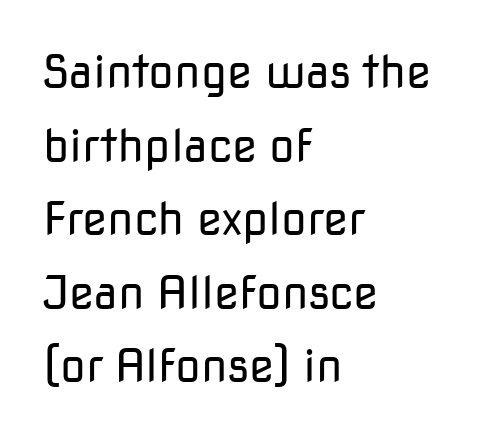
The image shows 46 px regular-weight sans-serif type, upright; set left-aligned, normal line spacing (1.6x), normal letter spacing, not underlined; low stroke contrast and a medium x-height.
